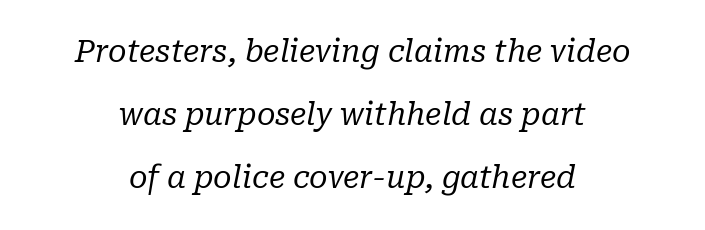
The specimen reads as italic at a glance. Rule under the text: the space is simply empty. Is this a sans? No — the strokes have serifs. These lines stack symmetrically, like a column narrowing and widening about its center. Each new line begins a long way beneath the previous one.
